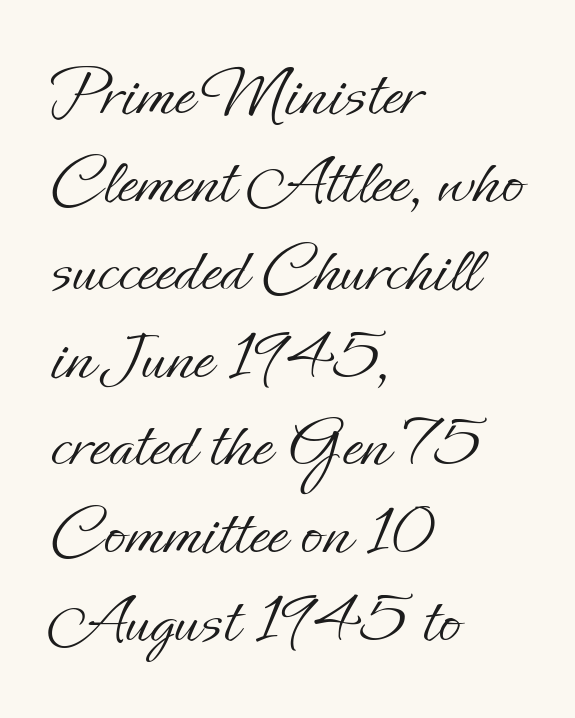
{"bold": "no", "weight": "light", "width": "normal", "stroke_contrast": "low", "x_height": "small", "monospaced": "no", "underline": "no", "align": "left", "line_spacing_ratio": 1.22, "letter_spacing": "normal", "letter_spacing_em": 0.0, "glyph_px": 72}
